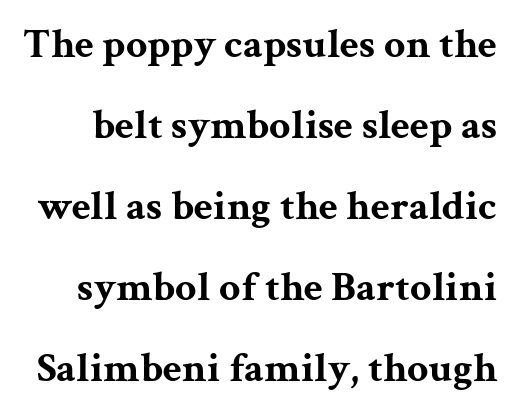
{"serif": "yes", "italic": "no", "bold": "yes", "weight": "bold", "width": "wide", "stroke_contrast": "medium", "x_height": "medium", "monospaced": "no", "underline": "no", "line_spacing": "loose", "line_spacing_ratio": 1.93, "letter_spacing": "normal", "letter_spacing_em": 0.0, "glyph_px": 42}
